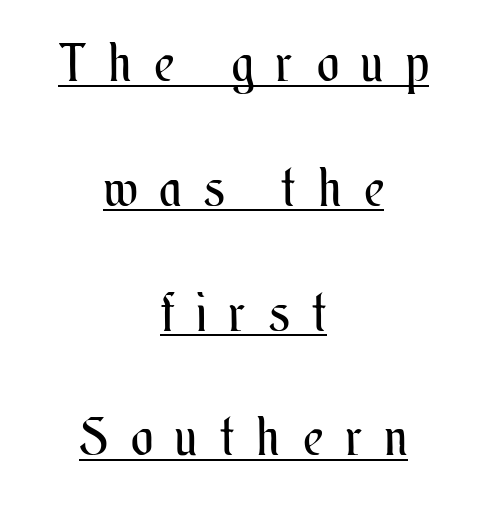
The image shows 52 px regular-weight, condensed type, upright; set centered, loose line spacing (2.4x), unusually wide letter spacing (+0.45 em), underlined; medium stroke contrast and a small x-height.
